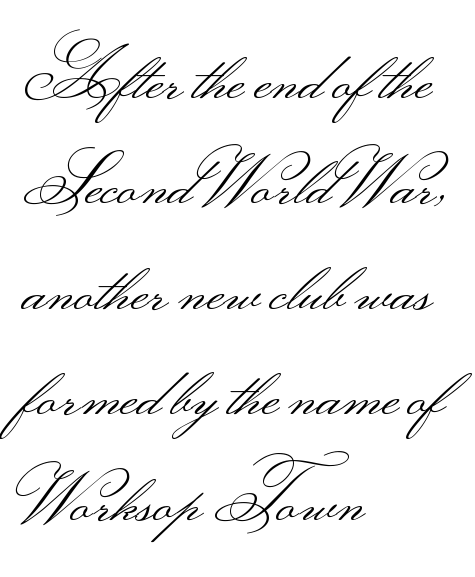
Q: Is the text bold? A: No.
Q: Is the text italic (slanted)? A: Yes.
Q: Is the typeface a serif or a sans-serif typeface? A: Sans-serif.
Q: Is the text underlined? A: No.
Q: How is the paragraph aligned? A: Left-aligned.
Q: Is the spacing between letters normal or unusually wide? A: Normal.
Q: Is the spacing between lines tight, normal or loose? A: Normal.
Q: Width (condensed, normal, or wide)? A: Wide.
Q: Stroke contrast? A: Medium.
Q: Monospaced? A: No.
